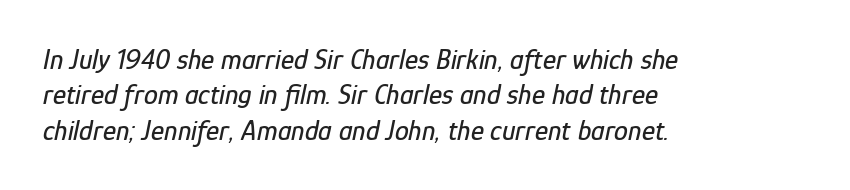
The image shows 28 px condensed type, italic (leaning right); set left-aligned, normal line spacing (1.26x), normal letter spacing, not underlined; low stroke contrast and a medium x-height.
